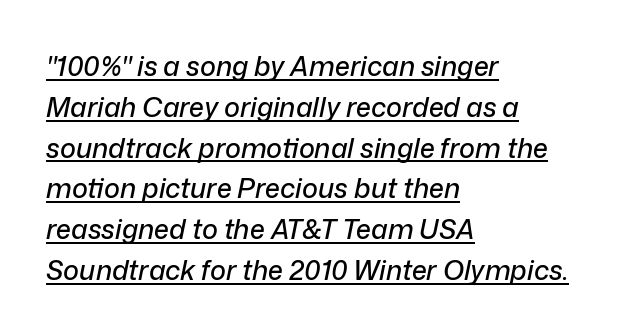
{"italic": "yes", "lean": "right", "slant_degrees": 12, "underline": "yes", "align": "left", "line_spacing": "normal", "line_spacing_ratio": 1.51, "letter_spacing": "normal", "letter_spacing_em": 0.0, "glyph_px": 27}
